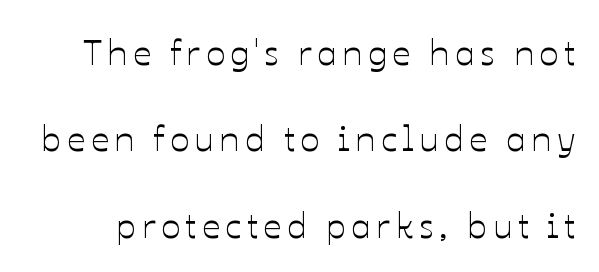
The image shows 36 px text type, upright; set loose line spacing (2.4x), not underlined; low stroke contrast and a medium x-height.
